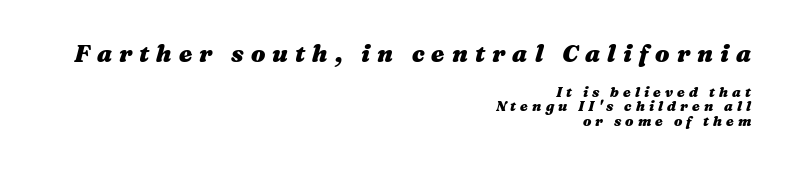
The image shows 24 px bold type, italic (leaning right); set right-aligned, tight line spacing (1.06x), unusually wide letter spacing (+0.29 em), not underlined; the first (top) block is 1.71x larger.
